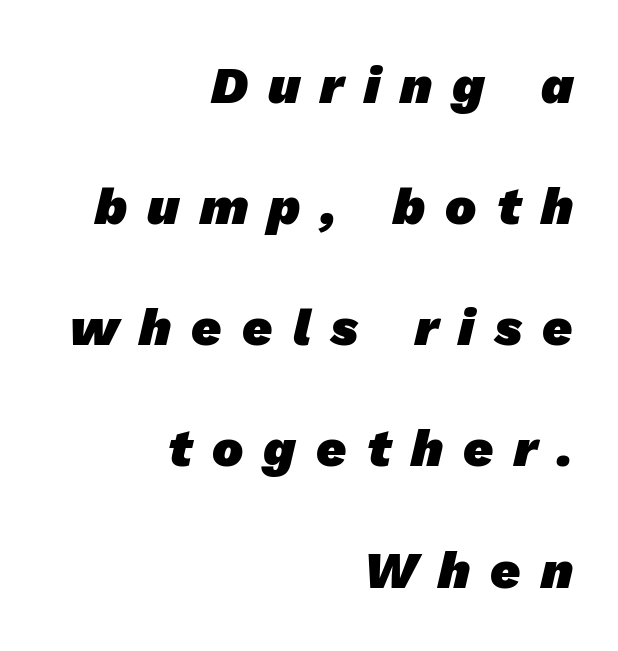
Q: Is the text bold? A: Yes.
Q: Is the typeface a serif or a sans-serif typeface? A: Sans-serif.
Q: Is the text underlined? A: No.
Q: How is the paragraph aligned? A: Right-aligned.
Q: Is the spacing between letters normal or unusually wide? A: Unusually wide.
Q: Is the spacing between lines tight, normal or loose? A: Loose.
Q: Width (condensed, normal, or wide)? A: Normal.
Q: Stroke contrast? A: Low.
Q: x-height? A: Medium.
Q: Monospaced? A: No.
